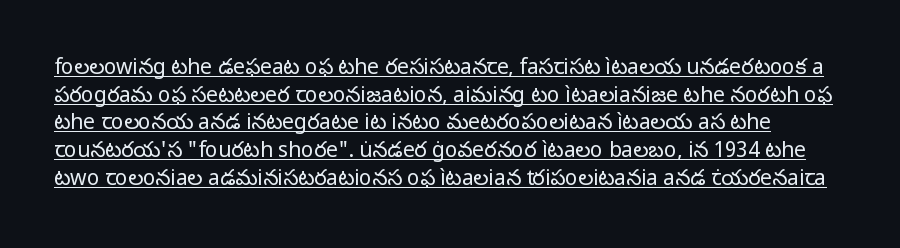
Q: Is the text bold? A: No.
Q: Is the text italic (slanted)? A: No, it is upright.
Q: Is the text underlined? A: Yes.
Q: Is the spacing between letters normal or unusually wide? A: Normal.
Q: Is the spacing between lines tight, normal or loose? A: Normal.
